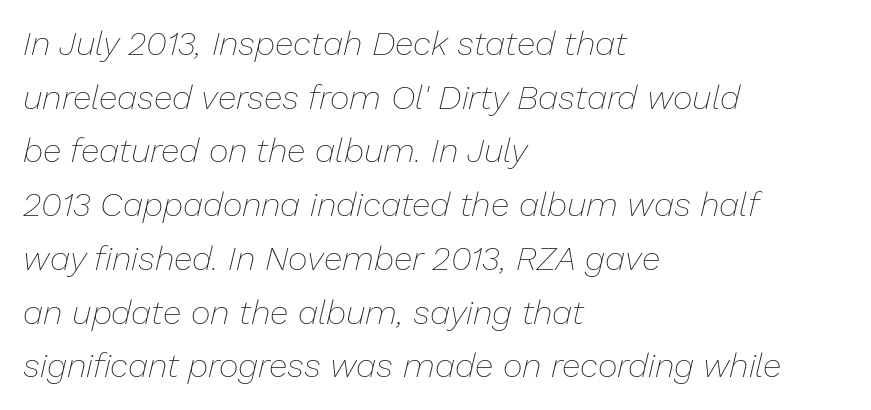
Q: Is the text bold? A: No.
Q: Is the text italic (slanted)? A: Yes, it leans right by about 13 degrees.
Q: Is the text underlined? A: No.
Q: How is the paragraph aligned? A: Left-aligned.
Q: Is the spacing between letters normal or unusually wide? A: Normal.
Q: Is the spacing between lines tight, normal or loose? A: Normal.
Q: Width (condensed, normal, or wide)? A: Normal.
Q: Stroke contrast? A: Low.
Q: x-height? A: Medium.
Q: Monospaced? A: No.
